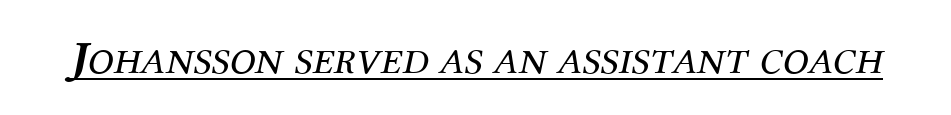
A light-to-regular cut is what we see here. Is the type slanted? Yes — the strokes lean at a clear angle. The rendering keeps characters at their native spacing. Small tapered or slab feet sit at the stroke ends, so this counts as serif. Character widths vary here, with narrow letters taking less room than wide ones. The lettering is marked with a stroke running underneath it.
